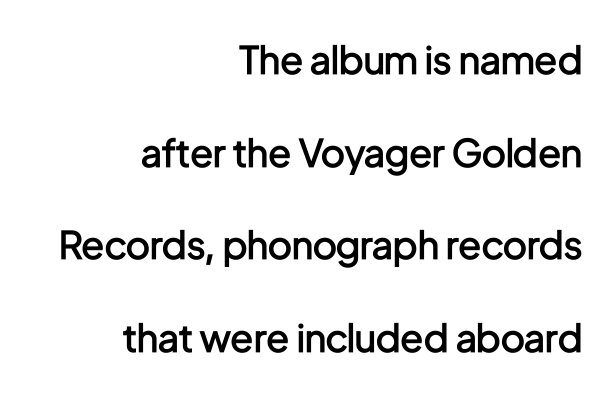
{"serif": "no", "italic": "no", "bold": "semi", "weight": "semibold", "width": "condensed", "stroke_contrast": "low", "x_height": "medium", "monospaced": "no", "underline": "no", "align": "right", "line_spacing": "loose", "line_spacing_ratio": 2.44, "letter_spacing": "normal", "letter_spacing_em": 0.0, "glyph_px": 38}
